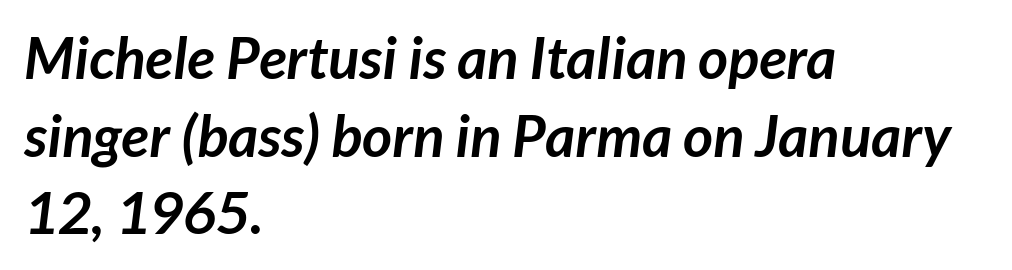
Line starts are locked; line ends wander. Summary of vertical rhythm: regular, with standard interline spacing. A clean baseline with only descenders dipping below it. Note the varied advance widths — an 'i' is clearly narrower than an 'm'.
